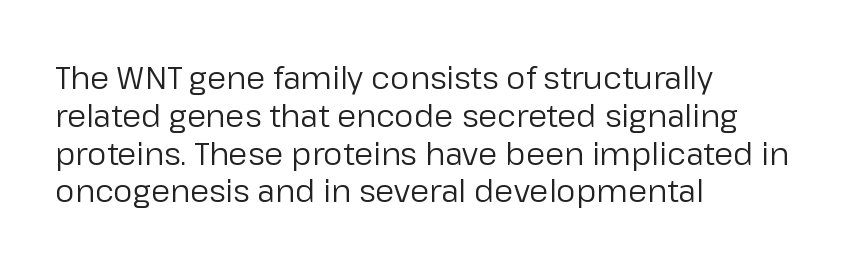
Which margin do the lines hug? The left one — the right edge is uneven. Type style note: lacks serifs. Does the lettering tilt? It doesn't — this is upright. The foot of each line stays bare and open. The horizontal fit of the characters is conventional and even.
